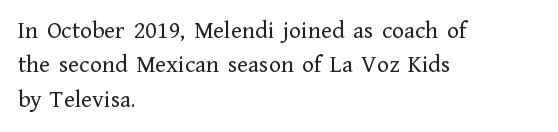
{"italic": "no", "bold": "no", "underline": "no", "align": "left", "line_spacing": "normal", "line_spacing_ratio": 1.38, "letter_spacing": "normal", "letter_spacing_em": 0.0, "glyph_px": 25}
